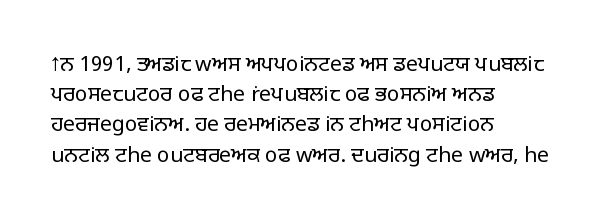
Regarding leading, the lines here are spaced in the standard way. Underline: absent. A classic flush-left, rag-right setting is used for this passage. Every character sits straight up, as roman type does.
